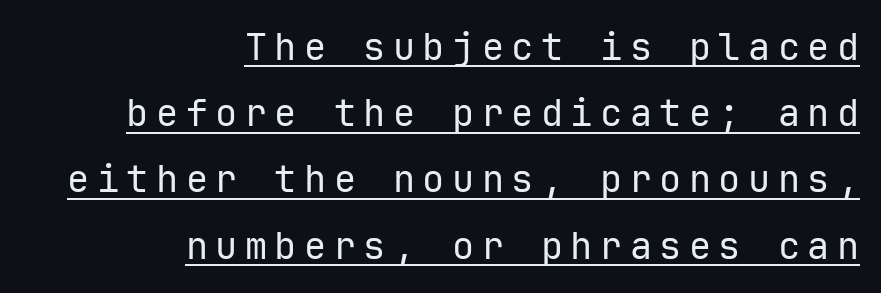
The image shows 37 px regular-weight sans-serif type, upright, monospaced; set right-aligned, line spacing 1.79x, unusually wide letter spacing (+0.2 em), underlined; low stroke contrast and a medium x-height.
